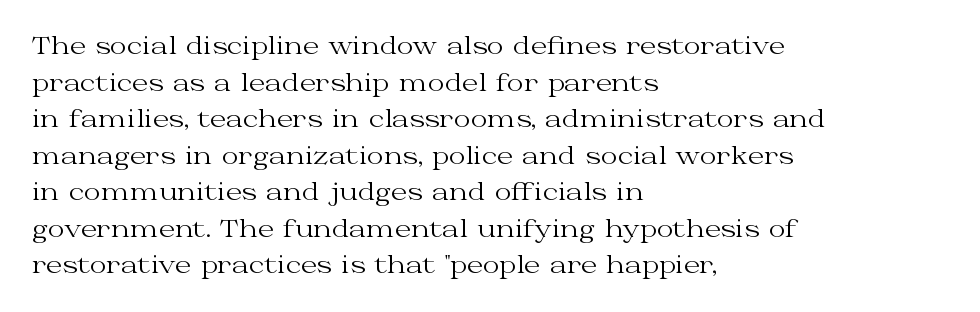
Q: Is the text bold? A: No.
Q: Is the text italic (slanted)? A: No, it is upright.
Q: Is the text underlined? A: No.
Q: How is the paragraph aligned? A: Left-aligned.
Q: Is the spacing between letters normal or unusually wide? A: Normal.
Q: Is the spacing between lines tight, normal or loose? A: Normal.
